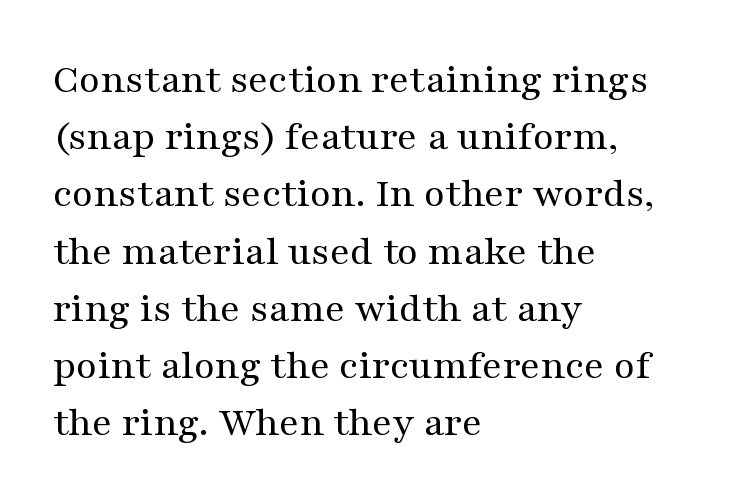
The image shows 43 px regular-weight, wide serif type, upright; set left-aligned, normal line spacing (1.33x), normal letter spacing, not underlined; medium stroke contrast and a medium x-height.
